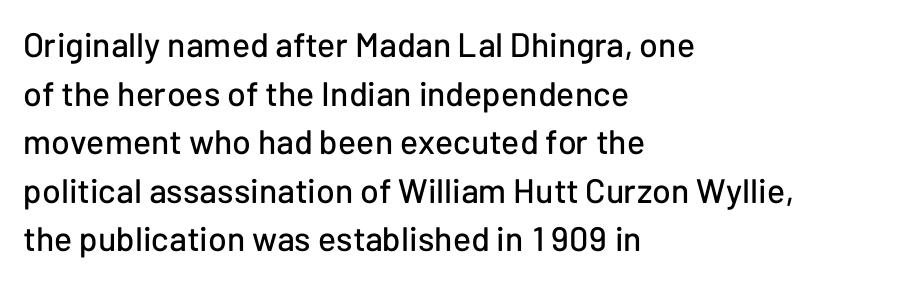
The type sits square on the baseline with zero lean. Reading down the column, the eye jumps a familiar distance to each next line. What kind of face is this? One without serifs — a sans. A classic flush-left, rag-right setting is used for this passage.
